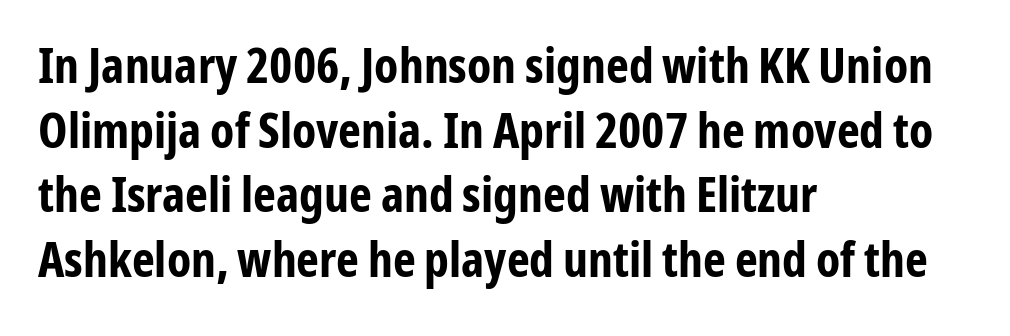
Q: Is the text bold? A: Yes.
Q: Is the text italic (slanted)? A: No, it is upright.
Q: Is the typeface a serif or a sans-serif typeface? A: Sans-serif.
Q: Is the text underlined? A: No.
Q: How is the paragraph aligned? A: Left-aligned.
Q: Is the spacing between letters normal or unusually wide? A: Normal.
Q: Is the spacing between lines tight, normal or loose? A: Normal.
Q: Width (condensed, normal, or wide)? A: Condensed.
Q: Stroke contrast? A: Low.
Q: x-height? A: Medium.
Q: Monospaced? A: No.
